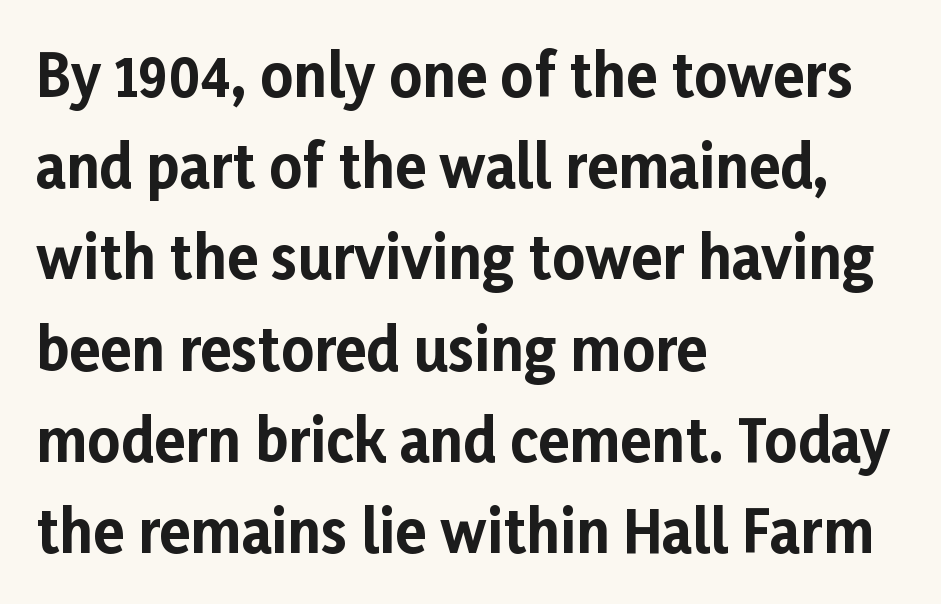
The image shows 57 px bold sans-serif type, upright; set left-aligned, normal line spacing (1.6x), normal letter spacing, not underlined; low stroke contrast and a medium x-height.
